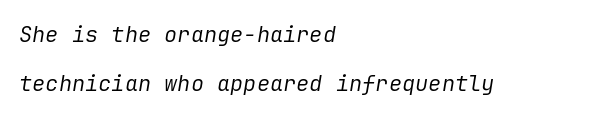
The image shows 22 px text type, italic (leaning right); set left-aligned, loose line spacing (2.24x), normal letter spacing, not underlined.
